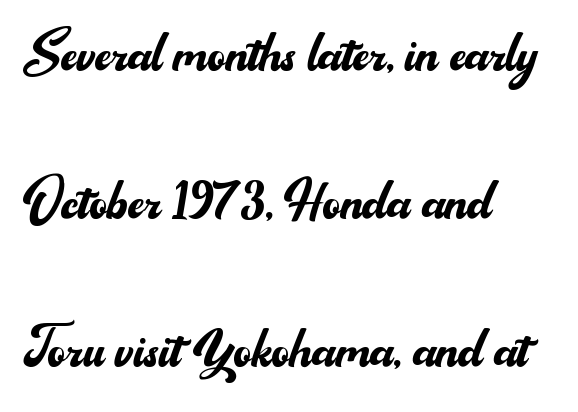
{"serif": "no", "bold": "no", "weight": "regular", "width": "normal", "stroke_contrast": "medium", "x_height": "small", "monospaced": "no", "underline": "no", "align": "left", "line_spacing": "loose", "line_spacing_ratio": 2.18, "letter_spacing": "normal", "letter_spacing_em": 0.0, "glyph_px": 68}
